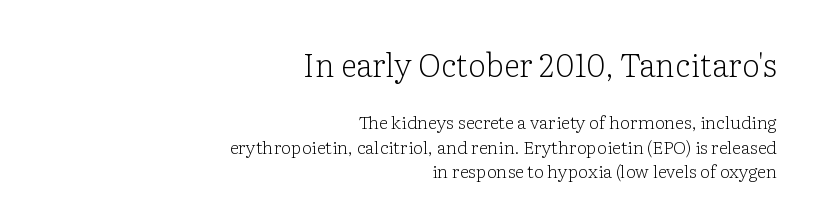
{"serif": "yes", "italic": "no", "bold": "no", "weight": "light", "width": "normal", "stroke_contrast": "low", "x_height": "medium", "monospaced": "no", "underline": "no", "align": "right", "line_spacing": "normal", "line_spacing_ratio": 1.34, "letter_spacing": "normal", "letter_spacing_em": 0.0, "larger_block": "first", "size_ratio": 1.78, "glyph_px": 32}
